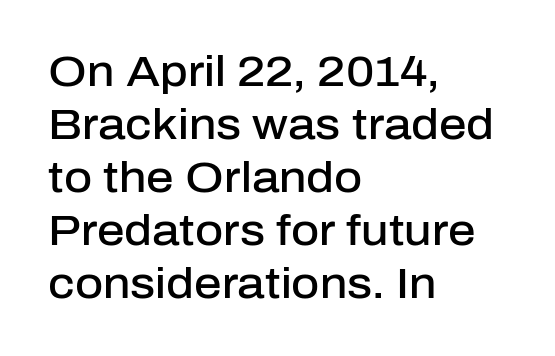
The text was rendered using a sans face with plain stroke endings. Notice how the passage keeps a crisp vertical edge on the left only. You could call the tracking neutral — neither tight nor loose. This is roman type, the default non-slanted kind.
